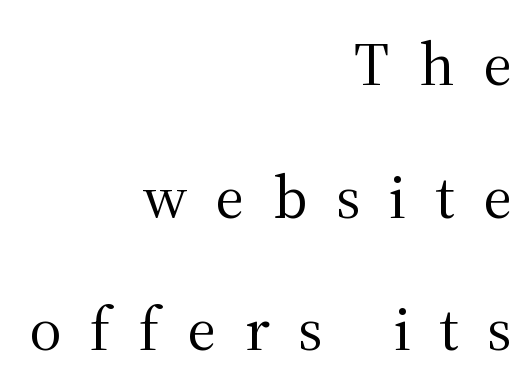
The font family rendered here belongs to the serif group. Every character sits straight up, as roman type does. The foot of each line stays bare and open. In CSS terms this would be text-align: right. Think of a printed novel: that variable character pitch is what you see here. What stands out about the letter spacing? Its width — letters are far apart.
